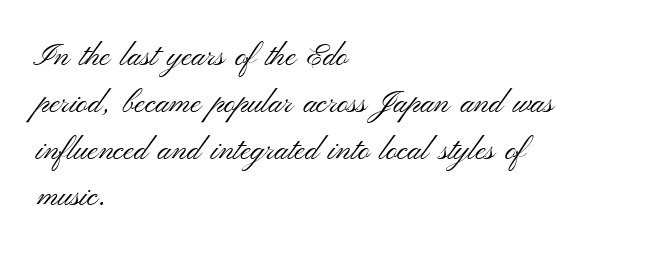
Each line starts at the same left margin while the right side varies. The rows are spaced the way most documents space them. Characters follow at the spacing the type designer built in. Weight class: somewhere from thin through regular. Each letter keeps its own natural width here, so spacing adapts to shape. Font category for this specimen: sans-serif.
